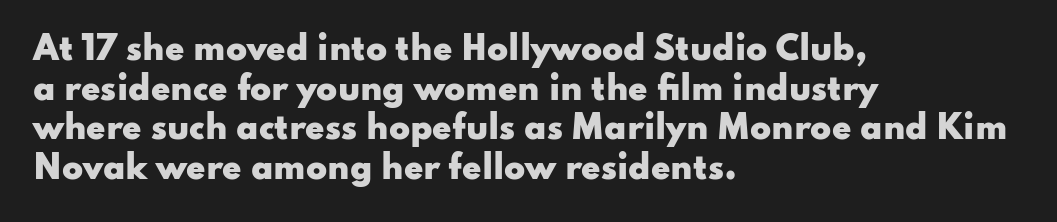
Q: Is the text bold? A: Yes.
Q: Is the text italic (slanted)? A: No, it is upright.
Q: Is the typeface a serif or a sans-serif typeface? A: Sans-serif.
Q: Is the text underlined? A: No.
Q: How is the paragraph aligned? A: Left-aligned.
Q: Is the spacing between letters normal or unusually wide? A: Normal.
Q: Is the spacing between lines tight, normal or loose? A: Normal.
Q: Width (condensed, normal, or wide)? A: Wide.
Q: Stroke contrast? A: Low.
Q: x-height? A: Small.
Q: Monospaced? A: No.
